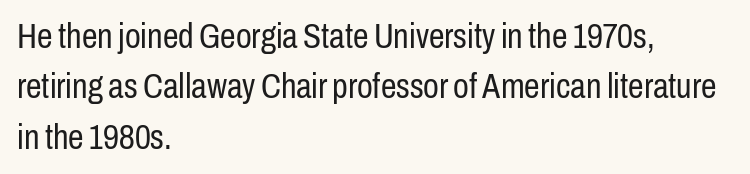
{"serif": "no", "italic": "no", "bold": "no", "weight": "regular", "width": "condensed", "stroke_contrast": "low", "x_height": "medium", "monospaced": "no", "underline": "no", "align": "left", "line_spacing": "normal", "line_spacing_ratio": 1.44, "letter_spacing": "normal", "letter_spacing_em": 0.0, "glyph_px": 35}
